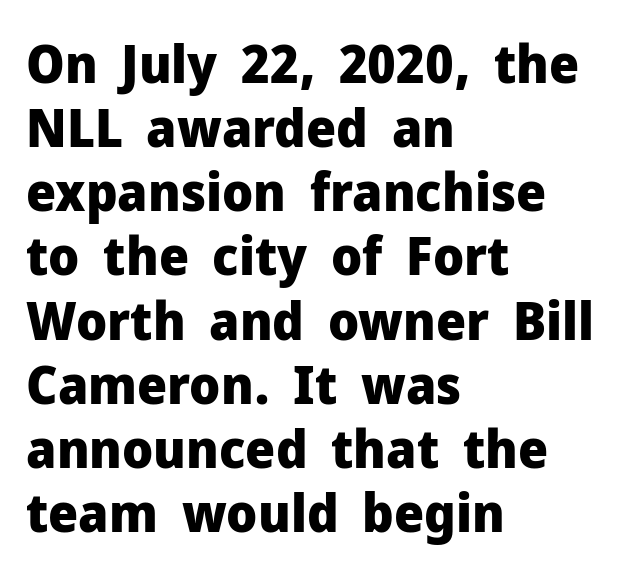
Q: Is the text bold? A: Yes.
Q: Is the text italic (slanted)? A: No, it is upright.
Q: Is the typeface a serif or a sans-serif typeface? A: Sans-serif.
Q: Is the text underlined? A: No.
Q: How is the paragraph aligned? A: Left-aligned.
Q: Is the spacing between letters normal or unusually wide? A: Normal.
Q: Width (condensed, normal, or wide)? A: Normal.
Q: Stroke contrast? A: Low.
Q: x-height? A: Medium.
Q: Monospaced? A: No.
